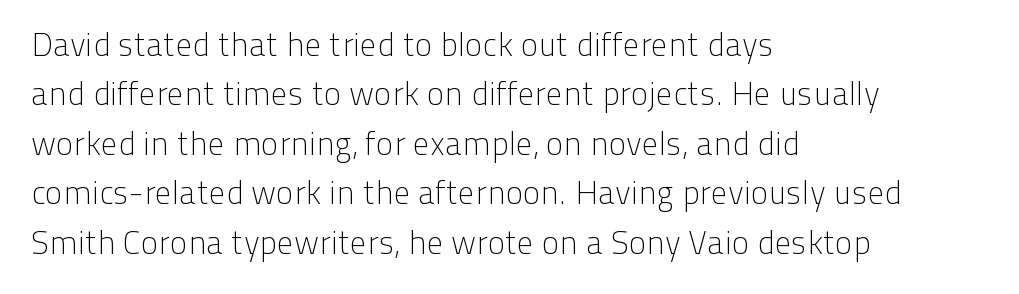
Q: Is the text bold? A: No.
Q: Is the text italic (slanted)? A: No, it is upright.
Q: Is the typeface a serif or a sans-serif typeface? A: Sans-serif.
Q: Is the text underlined? A: No.
Q: How is the paragraph aligned? A: Left-aligned.
Q: Is the spacing between letters normal or unusually wide? A: Normal.
Q: Is the spacing between lines tight, normal or loose? A: Normal.
Q: Width (condensed, normal, or wide)? A: Normal.
Q: Stroke contrast? A: Low.
Q: x-height? A: Medium.
Q: Monospaced? A: No.
